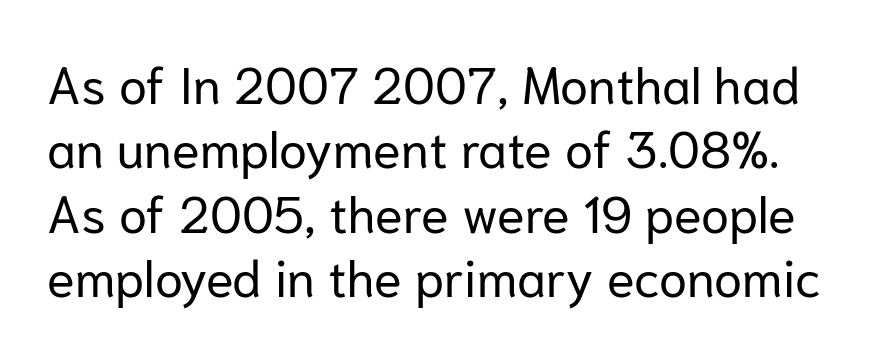
The image shows 51 px regular-weight sans-serif type, upright; set normal line spacing (1.26x), normal letter spacing, not underlined; low stroke contrast and a medium x-height.
